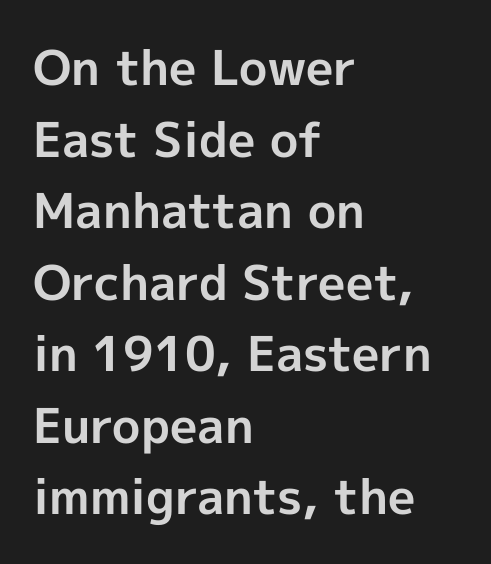
Quick note: underline off. The designer left line spacing at the default. The designer went with a sans here, leaving each stem footless. Typesetter's note: full bold, strokes at maximum text heaviness. Is this a fixed-width face? No — the glyphs have proportional, varying widths.
